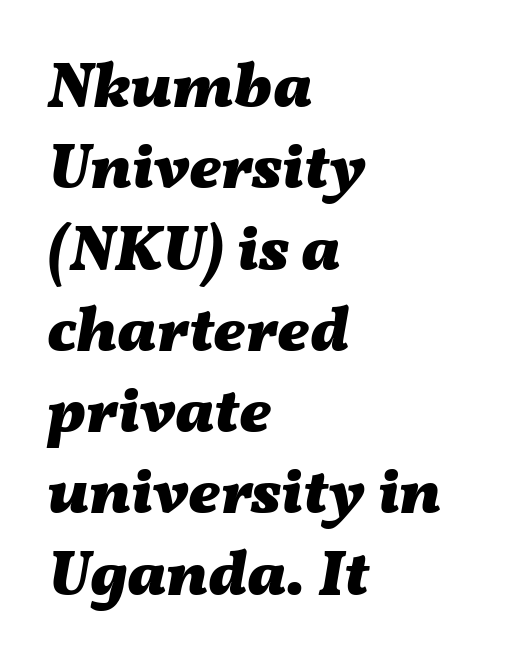
{"italic": "yes", "lean": "right", "slant_degrees": 11, "bold": "yes", "weight": "heavy", "width": "wide", "stroke_contrast": "medium", "x_height": "medium", "monospaced": "no", "underline": "no", "align": "left", "line_spacing": "normal", "line_spacing_ratio": 1.29, "letter_spacing": "normal", "letter_spacing_em": 0.0, "glyph_px": 63}
